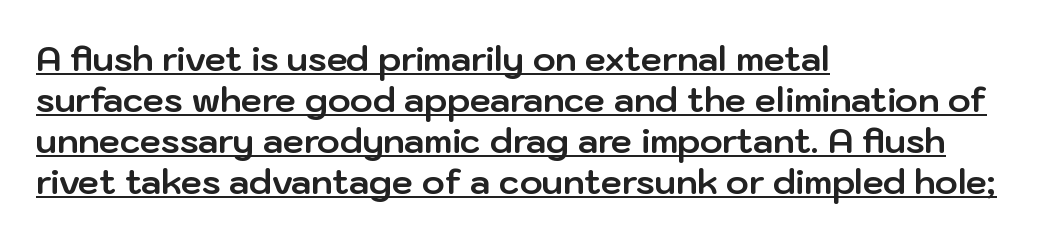
Tracking here is standard; glyphs follow each other at the usual distance. These lines are rendered in a variable-pitch font. Line beginnings align vertically; line endings do not. The letters are bold, with thick, heavy strokes. The typesetter has applied underlining to the passage shown.
